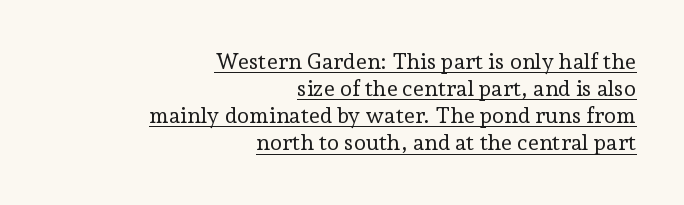
{"italic": "no", "bold": "no", "underline": "yes", "align": "right", "line_spacing_ratio": 1.23, "letter_spacing": "normal", "letter_spacing_em": 0.0, "glyph_px": 22}
